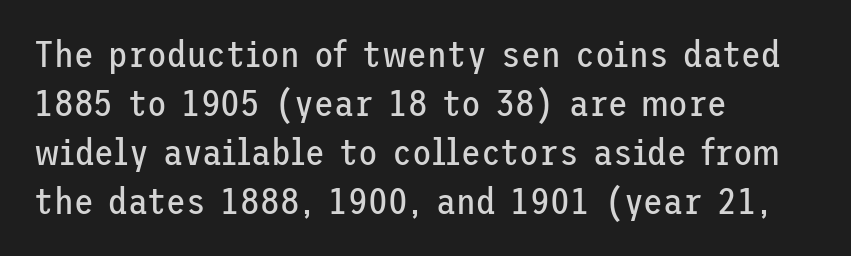
Q: Is the text bold? A: No.
Q: Is the text italic (slanted)? A: No, it is upright.
Q: Is the typeface a serif or a sans-serif typeface? A: Sans-serif.
Q: Is the text underlined? A: No.
Q: How is the paragraph aligned? A: Left-aligned.
Q: Is the spacing between letters normal or unusually wide? A: Normal.
Q: Is the spacing between lines tight, normal or loose? A: Normal.
Q: Width (condensed, normal, or wide)? A: Normal.
Q: Stroke contrast? A: Low.
Q: x-height? A: Medium.
